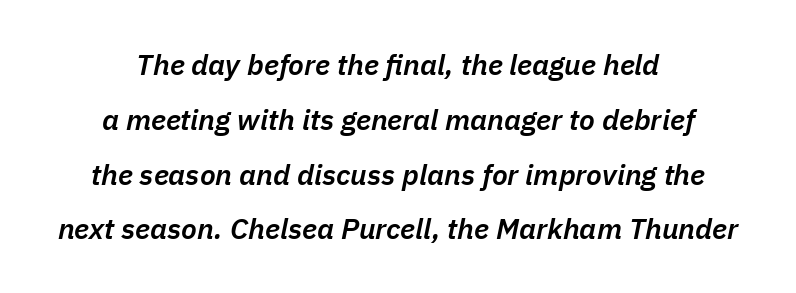
Slant detected: the letters are inclined. This sample is center-justified, so both line endings float freely. Nothing unusual about the tracking: characters are spaced as the font intends. Every letter is mildly thick-stroked: semibold rather than bold. The rendering uses natural spacing where letterforms have individual widths.
